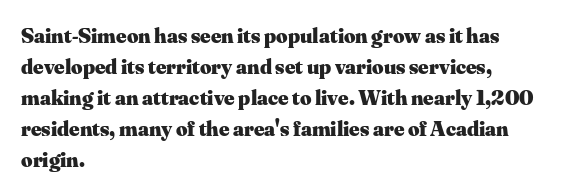
{"italic": "no", "bold": "yes", "underline": "no", "align": "left", "line_spacing": "normal", "line_spacing_ratio": 1.41, "letter_spacing": "normal", "letter_spacing_em": 0.0, "glyph_px": 22}
